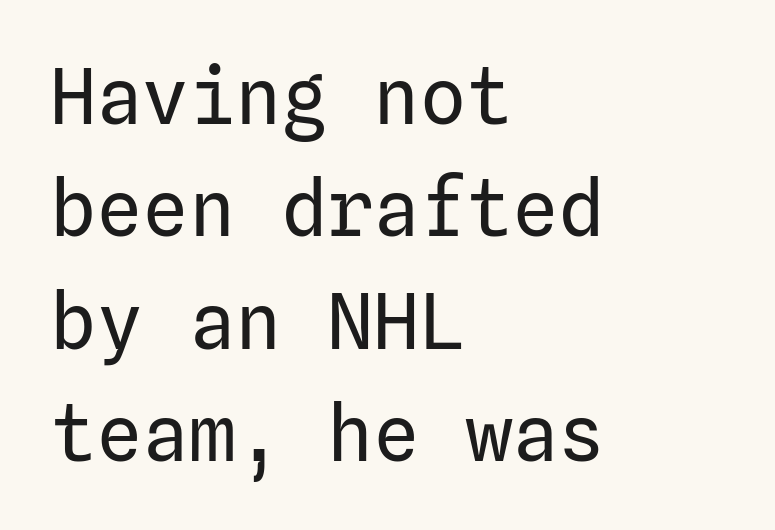
Q: Is the text bold? A: No.
Q: Is the text italic (slanted)? A: No, it is upright.
Q: Is the typeface a serif or a sans-serif typeface? A: Sans-serif.
Q: Is the text underlined? A: No.
Q: How is the paragraph aligned? A: Left-aligned.
Q: Is the spacing between letters normal or unusually wide? A: Normal.
Q: Is the spacing between lines tight, normal or loose? A: Normal.
Q: Width (condensed, normal, or wide)? A: Normal.
Q: Stroke contrast? A: Low.
Q: x-height? A: Medium.
